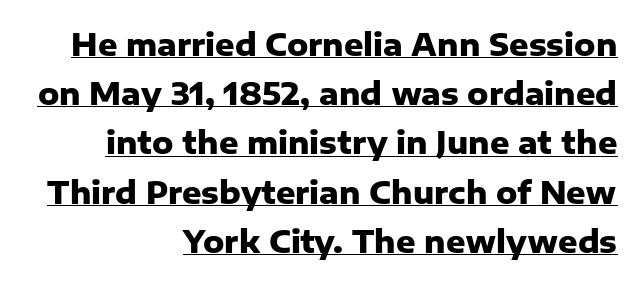
The image shows 30 px heavy sans-serif type, upright; set right-aligned, normal line spacing (1.64x), normal letter spacing, underlined; low stroke contrast and a medium x-height.
